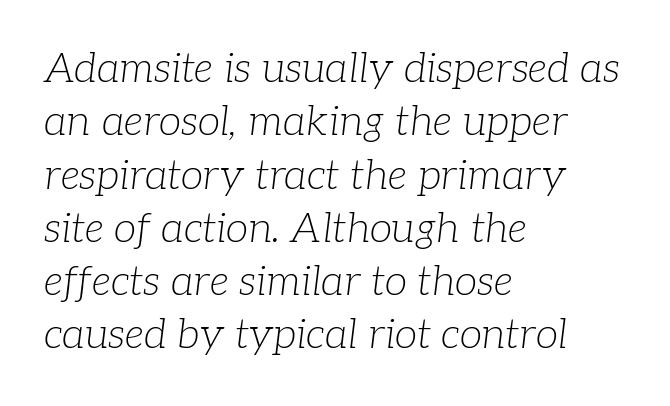
{"serif": "yes", "italic": "yes", "lean": "right", "slant_degrees": 7, "bold": "no", "weight": "light", "width": "normal", "stroke_contrast": "low", "x_height": "medium", "monospaced": "no", "underline": "no", "align": "left", "line_spacing": "normal", "line_spacing_ratio": 1.3, "letter_spacing": "normal", "letter_spacing_em": 0.0, "glyph_px": 41}
